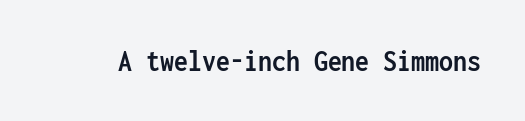
Q: Is the text bold? A: Yes.
Q: Is the text italic (slanted)? A: No, it is upright.
Q: Is the typeface a serif or a sans-serif typeface? A: Sans-serif.
Q: Is the text underlined? A: No.
Q: Is the spacing between letters normal or unusually wide? A: Normal.
Q: Width (condensed, normal, or wide)? A: Condensed.
Q: Stroke contrast? A: Low.
Q: x-height? A: Medium.
Q: Monospaced? A: Yes.
